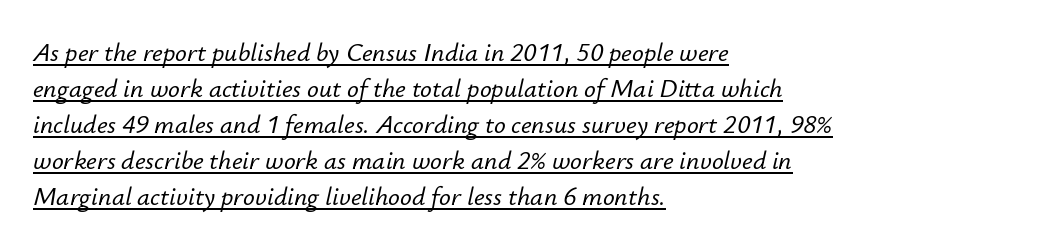
The image shows 26 px text type, italic (leaning right); set left-aligned, normal line spacing (1.38x), normal letter spacing, underlined.
